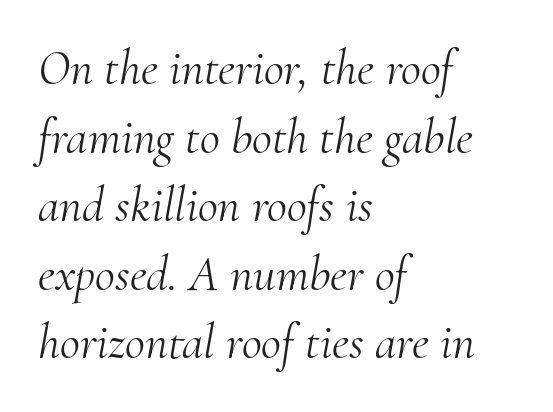
Q: Is the text bold? A: No.
Q: Is the text italic (slanted)? A: Yes, it leans right by about 10 degrees.
Q: Is the typeface a serif or a sans-serif typeface? A: Serif.
Q: Is the text underlined? A: No.
Q: How is the paragraph aligned? A: Left-aligned.
Q: Is the spacing between letters normal or unusually wide? A: Normal.
Q: Is the spacing between lines tight, normal or loose? A: Normal.
Q: Width (condensed, normal, or wide)? A: Normal.
Q: Stroke contrast? A: Medium.
Q: x-height? A: Small.
Q: Monospaced? A: No.
